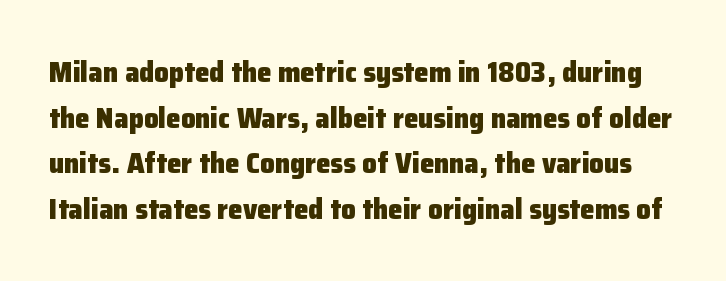
{"serif": "no", "italic": "no", "bold": "yes", "weight": "heavy", "width": "normal", "stroke_contrast": "low", "x_height": "medium", "monospaced": "no", "underline": "no", "line_spacing": "normal", "line_spacing_ratio": 1.57, "letter_spacing": "normal", "letter_spacing_em": 0.0, "glyph_px": 29}
